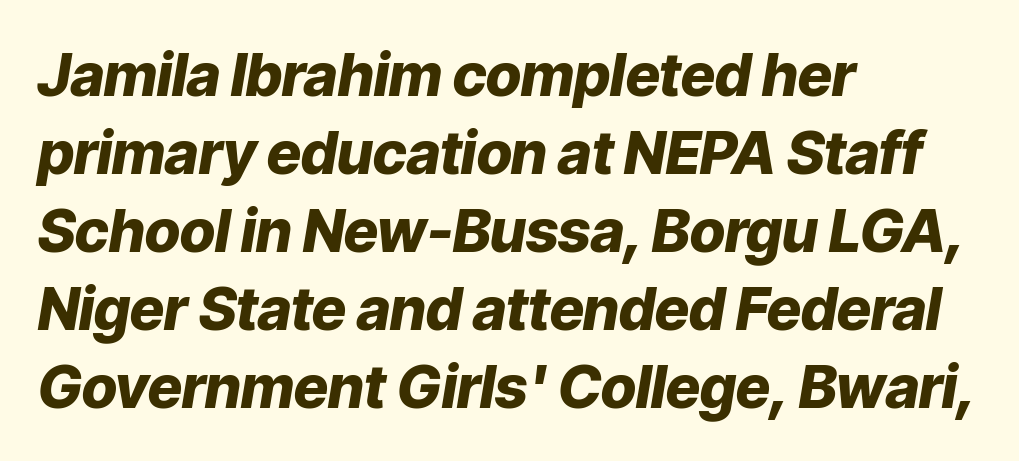
Q: Is the text bold? A: Yes.
Q: Is the text italic (slanted)? A: Yes, it leans right by about 9 degrees.
Q: Is the text underlined? A: No.
Q: How is the paragraph aligned? A: Left-aligned.
Q: Is the spacing between letters normal or unusually wide? A: Normal.
Q: Is the spacing between lines tight, normal or loose? A: Normal.
Q: Width (condensed, normal, or wide)? A: Normal.
Q: Stroke contrast? A: Low.
Q: x-height? A: Medium.
Q: Monospaced? A: No.
